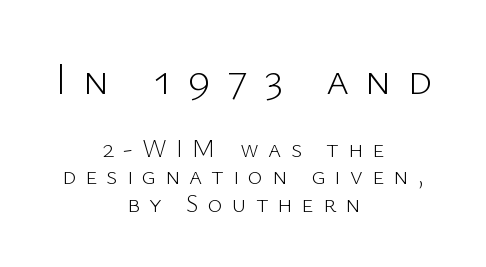
{"serif": "no", "italic": "no", "bold": "no", "weight": "light", "width": "normal", "stroke_contrast": "low", "x_height": "medium", "monospaced": "no", "underline": "no", "align": "center", "line_spacing": "tight", "line_spacing_ratio": 1.09, "letter_spacing": "wide", "letter_spacing_em": 0.37, "larger_block": "first", "size_ratio": 1.76, "glyph_px": 44}
